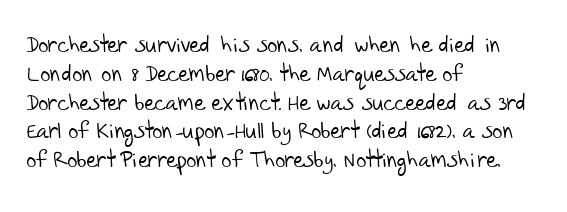
The image shows 22 px text type; set left-aligned, normal line spacing (1.31x), normal letter spacing, not underlined.
